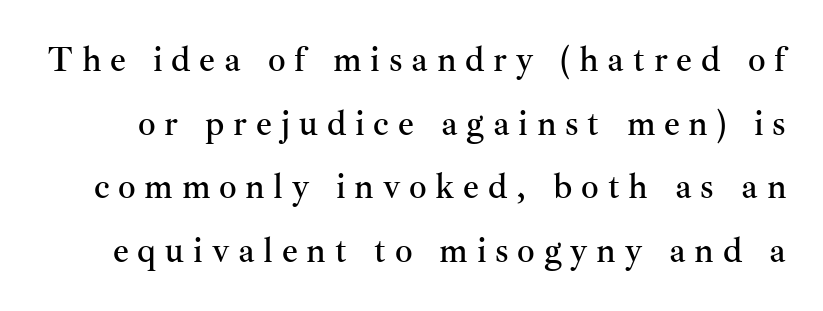
The image shows 35 px serif type, upright; set line spacing 1.82x, unusually wide letter spacing (+0.25 em), not underlined; medium stroke contrast and a small x-height.
